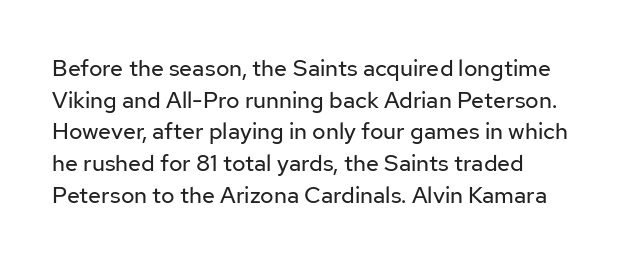
Q: Is the text bold? A: No.
Q: Is the text italic (slanted)? A: No, it is upright.
Q: Is the text underlined? A: No.
Q: How is the paragraph aligned? A: Left-aligned.
Q: Is the spacing between letters normal or unusually wide? A: Normal.
Q: Is the spacing between lines tight, normal or loose? A: Normal.
